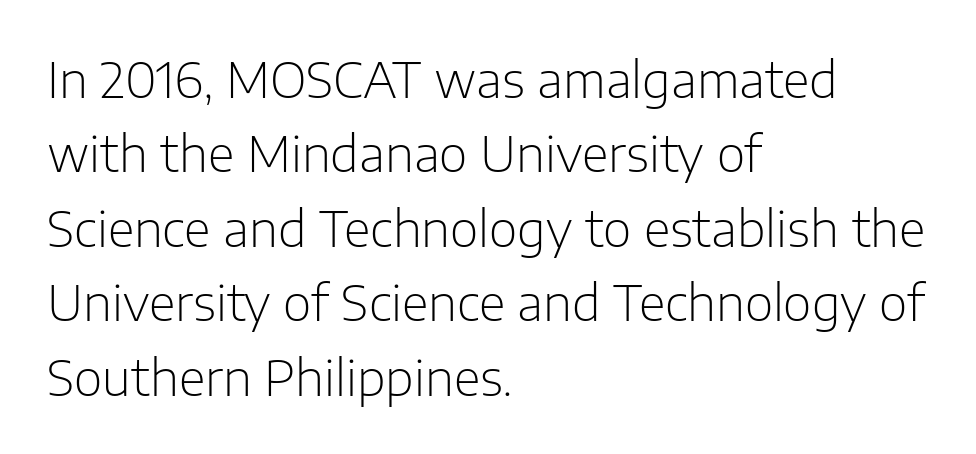
The image shows 49 px light sans-serif type, upright; set left-aligned, normal line spacing (1.52x), normal letter spacing, not underlined; low stroke contrast and a medium x-height.
